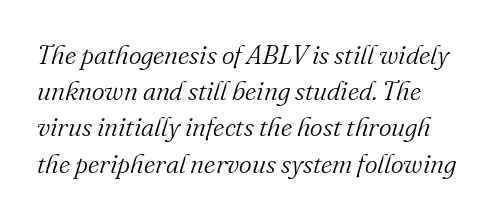
The image shows 27 px text type, italic (leaning right); set left-aligned, normal line spacing (1.34x), normal letter spacing, not underlined.
